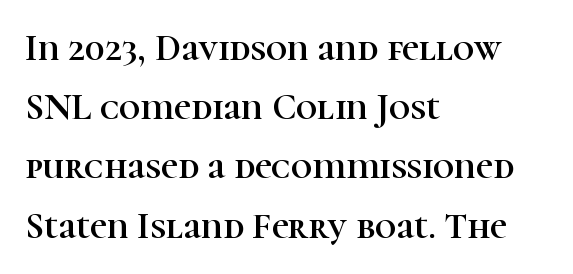
{"serif": "yes", "italic": "no", "width": "normal", "stroke_contrast": "high", "x_height": "medium", "monospaced": "no", "underline": "no", "align": "left", "line_spacing": "normal", "line_spacing_ratio": 1.6, "letter_spacing": "normal", "letter_spacing_em": 0.0, "glyph_px": 37}
